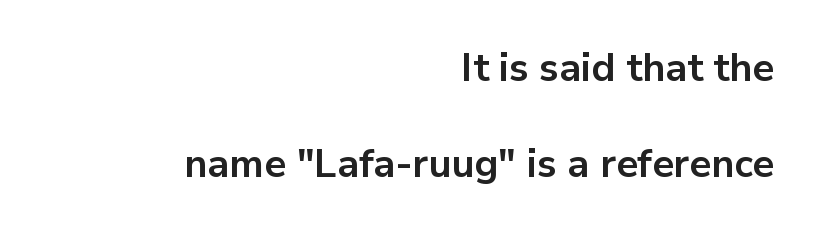
{"serif": "no", "italic": "no", "bold": "yes", "weight": "bold", "width": "normal", "stroke_contrast": "low", "x_height": "medium", "monospaced": "no", "underline": "no", "align": "right", "line_spacing": "loose", "line_spacing_ratio": 2.46, "letter_spacing": "normal", "letter_spacing_em": 0.0, "glyph_px": 39}
